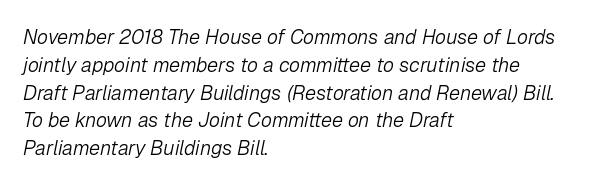
The image shows 20 px text type, italic (leaning right); set left-aligned, normal line spacing (1.39x), normal letter spacing, not underlined.
